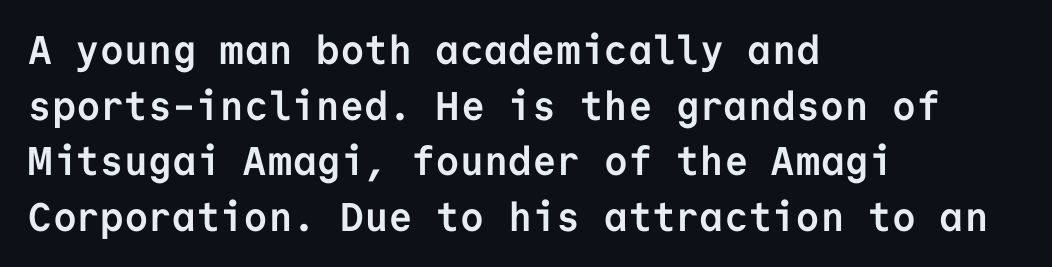
A classic flush-left, rag-right setting is used for this passage. Examine the stroke ends and you'll find no serifs. The letters march in equal steps, a hallmark of fixed-pitch type. The space beneath each line is pristine and unruled.
